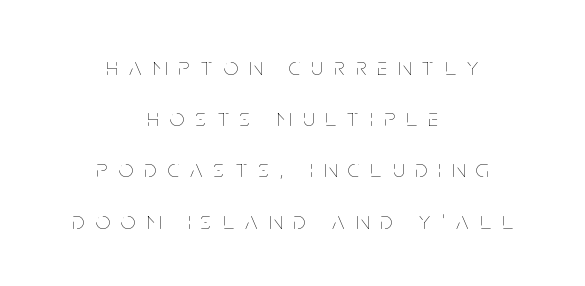
The paragraph shown floats in the horizontal middle. Every stem runs plumb, perpendicular to the baseline. Is the letter spacing exaggerated? Yes — the characters are pushed far apart. Stems here are at most as thick as an everyday book face.
